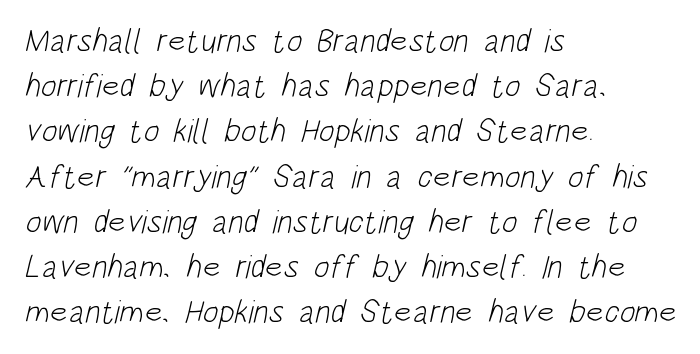
The image shows 33 px light, condensed sans-serif type; set left-aligned, normal line spacing (1.37x), normal letter spacing, not underlined; low stroke contrast and a large x-height.
